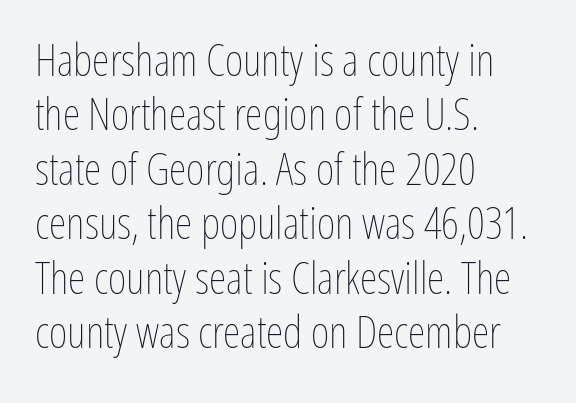
{"italic": "no", "bold": "no", "weight": "thin", "width": "condensed", "stroke_contrast": "low", "x_height": "medium", "monospaced": "no", "underline": "no", "align": "left", "line_spacing_ratio": 1.21, "letter_spacing": "normal", "letter_spacing_em": 0.0, "glyph_px": 45}
